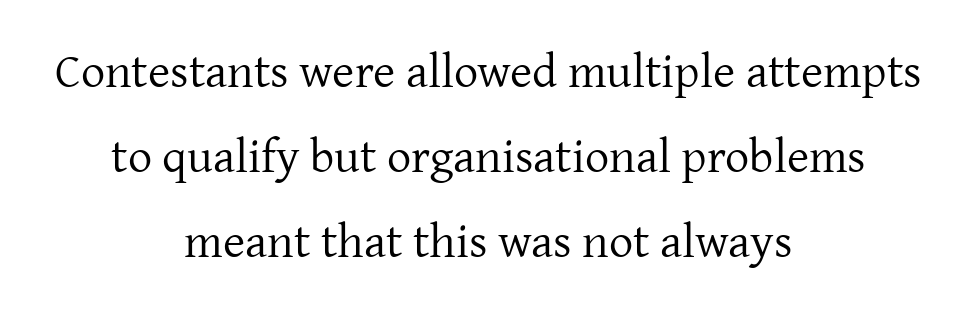
The image shows 48 px regular-weight serif type, upright; set centered, line spacing 1.77x, normal letter spacing, not underlined; low stroke contrast and a medium x-height.
